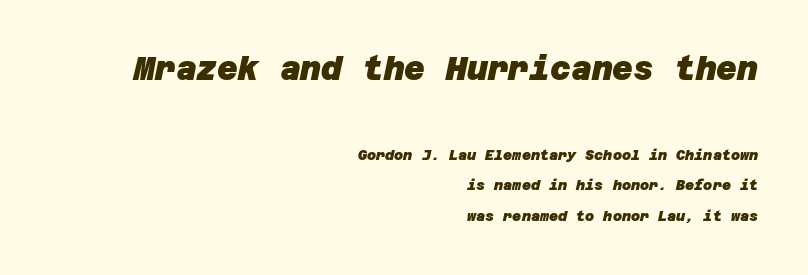
Two sizes are in play, and the larger belongs to the first block. Line endings align vertically; line beginnings do not. Students, this is bold: see how much ink each stroke carries. Are there feet on the stems? There aren't — it's a sans. Underline: absent. Each word holds together tightly as a unit, with standard inter-letter gaps.
